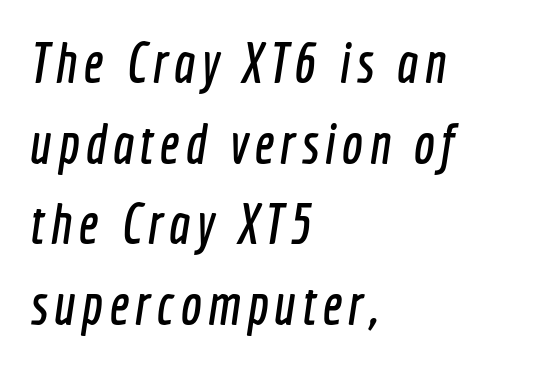
Left-aligned paragraph, ragged on the right. Nothing sits at the stroke ends, so this counts as sans-serif. Honestly, there is no underline to notice here at all. These lines sit exactly where default settings would place them. Note the varied advance widths — an 'i' is clearly narrower than an 'm'.
